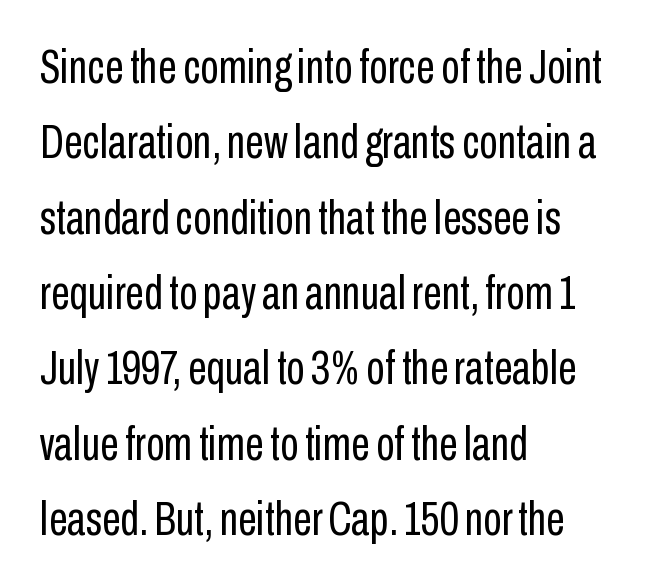
Beneath every word, the page is bare. Vertically, the passage feels balanced, rows spaced as you'd expect. This sample has the flowing, uneven cadence of proportional lettering. The passage shown is typeset with a sans-serif family. Inter-character spacing is left at the font's built-in metrics. Left-aligned paragraph, ragged on the right.
